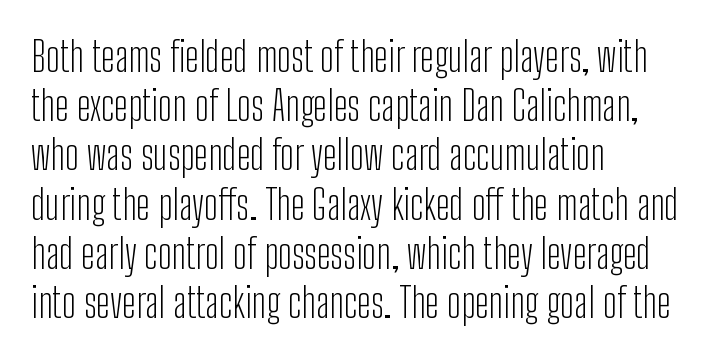
The face used here is rendered with its standard letterfit. The characters display no serif detailing; their extremities are plain. You could not count columns in this text — the font is proportionally spaced. The letters stand upright; this is a roman face. No word sits above an underline.
